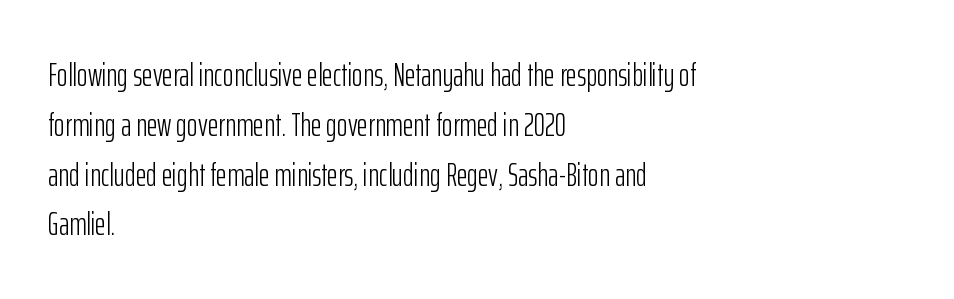
{"serif": "no", "italic": "no", "bold": "no", "weight": "light", "width": "condensed", "stroke_contrast": "low", "x_height": "medium", "monospaced": "no", "underline": "no", "align": "left", "line_spacing": "normal", "line_spacing_ratio": 1.51, "letter_spacing": "normal", "letter_spacing_em": 0.0, "glyph_px": 33}
